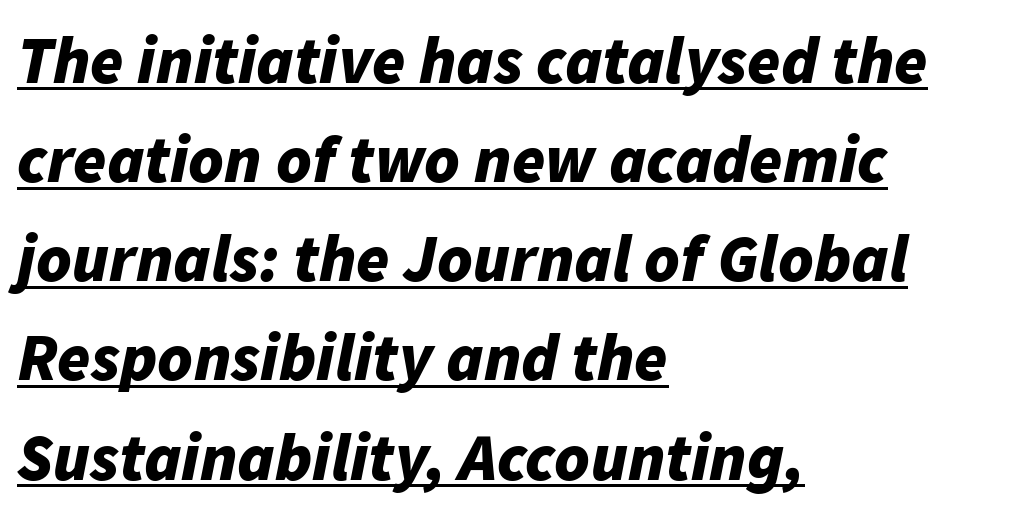
Reading down the block, your eye returns to a fixed left position each line. A typesetter would call this zero additional tracking. You'd pick this weight for a headline — it's a proper bold. You can tell it's italic because the verticals aren't actually vertical. In designer terms, the underline attribute is active on this setting.
